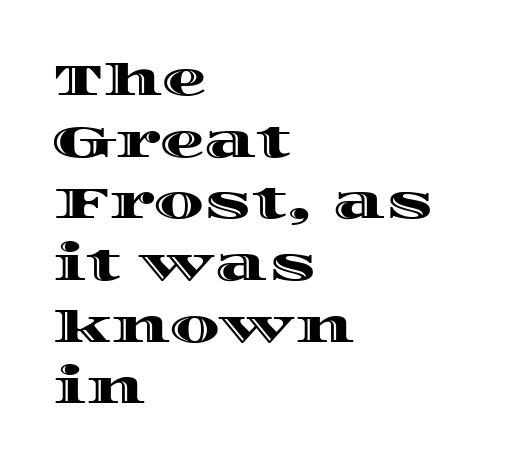
Q: Is the text italic (slanted)? A: No, it is upright.
Q: Is the text underlined? A: No.
Q: How is the paragraph aligned? A: Left-aligned.
Q: Is the spacing between letters normal or unusually wide? A: Normal.
Q: Is the spacing between lines tight, normal or loose? A: Normal.
Q: Width (condensed, normal, or wide)? A: Wide.
Q: x-height? A: Large.
Q: Monospaced? A: No.
